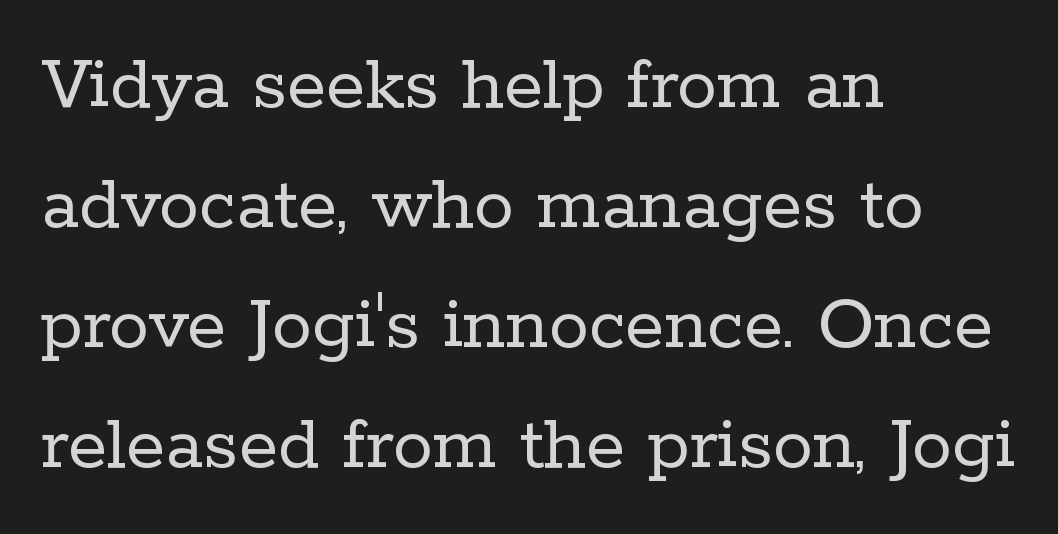
The image shows 80 px regular-weight serif type, upright; set left-aligned, normal line spacing (1.5x), normal letter spacing, not underlined; low stroke contrast and a medium x-height.
